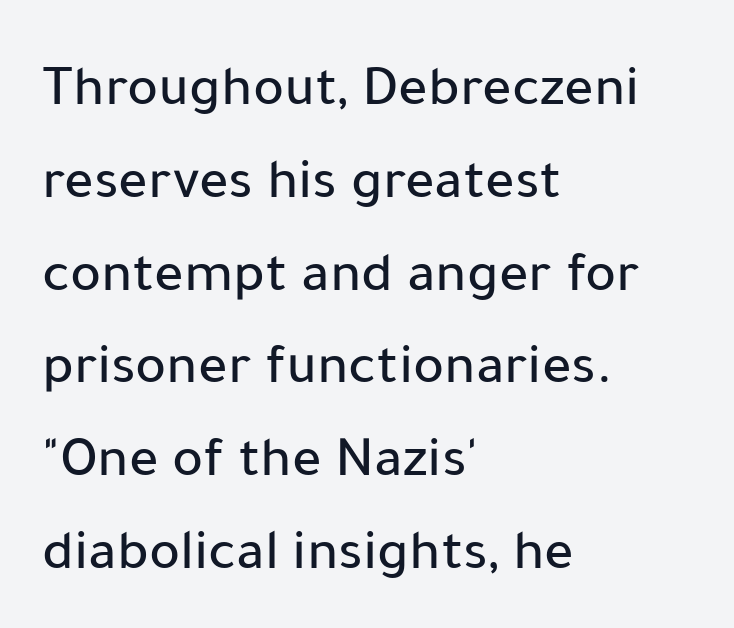
The line texture is even and compact thanks to regular tracking. Notice how the stems are strictly vertical — no italics here. If you measured baseline to baseline, you'd find a middling distance. The foot of each line stays bare and open. The passage shown is typed in a proportional face where columns would drift.
